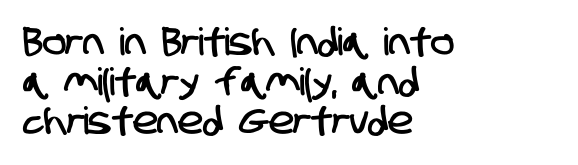
{"serif": "no", "width": "condensed", "stroke_contrast": "low", "x_height": "large", "monospaced": "no", "underline": "no", "align": "left", "line_spacing": "tight", "line_spacing_ratio": 1.04, "letter_spacing": "normal", "letter_spacing_em": 0.0, "glyph_px": 38}
